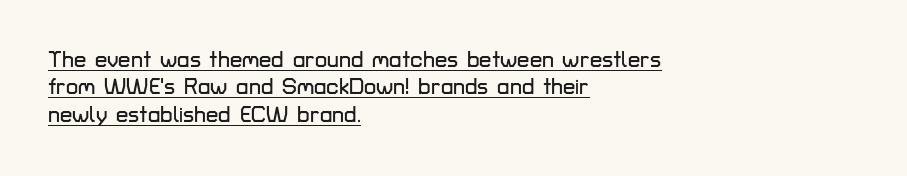
The image shows 22 px text type, upright; set left-aligned, normal line spacing (1.25x), normal letter spacing, underlined.
